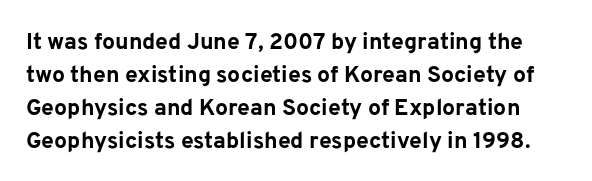
The image shows 23 px bold type, upright; set normal line spacing (1.43x), normal letter spacing, not underlined.
